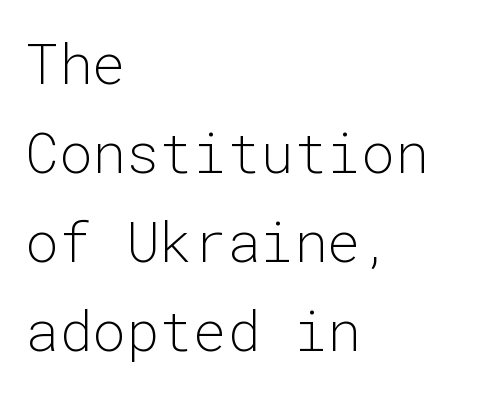
Students, note that the glyphs here touch the page at normal intervals. This sample uses an upright cut, with every glyph sitting square on the baseline. Anything drawn beneath the words? Only blank space. The paragraph shown leans on its left margin. The letters march in equal steps, a hallmark of fixed-pitch type.
